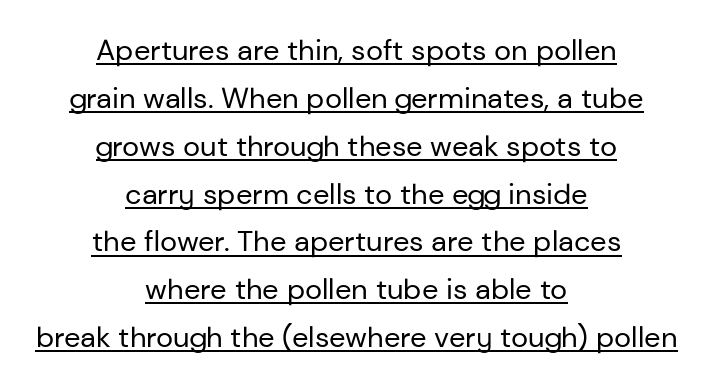
Q: Is the text bold? A: No.
Q: Is the text italic (slanted)? A: No, it is upright.
Q: Is the typeface a serif or a sans-serif typeface? A: Sans-serif.
Q: Is the text underlined? A: Yes.
Q: How is the paragraph aligned? A: Centered.
Q: Is the spacing between letters normal or unusually wide? A: Normal.
Q: Is the spacing between lines tight, normal or loose? A: Normal.
Q: Width (condensed, normal, or wide)? A: Normal.
Q: Stroke contrast? A: Low.
Q: x-height? A: Medium.
Q: Monospaced? A: No.
